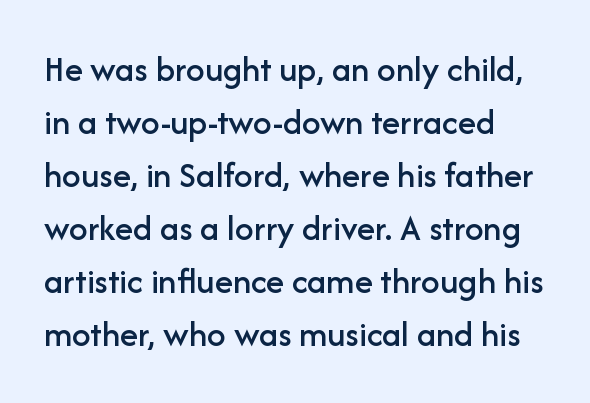
The image shows 37 px sans-serif type, upright; set left-aligned, normal line spacing (1.43x), normal letter spacing, not underlined; low stroke contrast and a medium x-height.
